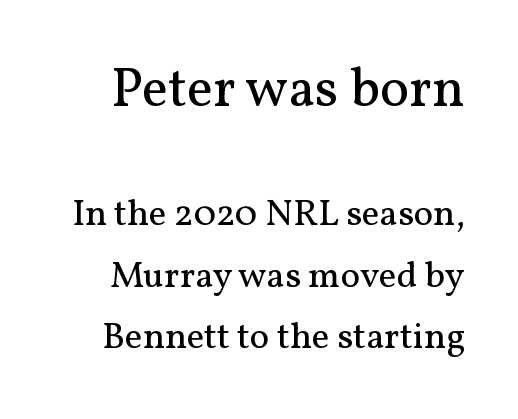
Q: Is the text bold? A: No.
Q: Is the text italic (slanted)? A: No, it is upright.
Q: Is the typeface a serif or a sans-serif typeface? A: Serif.
Q: Is the text underlined? A: No.
Q: Is the spacing between letters normal or unusually wide? A: Normal.
Q: Is the spacing between lines tight, normal or loose? A: Normal.
Q: Which block of text is set in a larger size, the first (top) or the second (bottom)? A: The first (top) one.
Q: Width (condensed, normal, or wide)? A: Normal.
Q: Stroke contrast? A: Medium.
Q: x-height? A: Medium.
Q: Monospaced? A: No.
